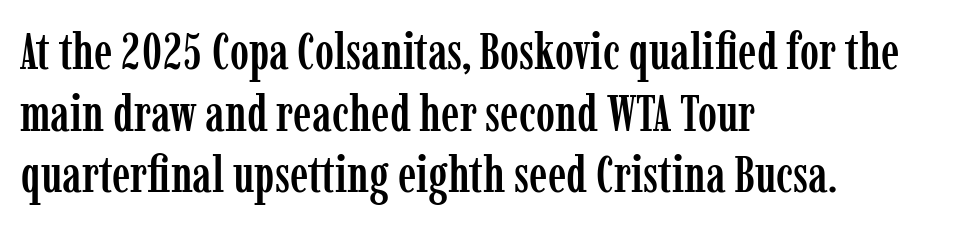
The image shows 51 px condensed serif type, upright; set left-aligned, line spacing 1.21x, normal letter spacing, not underlined; low stroke contrast and a medium x-height.
